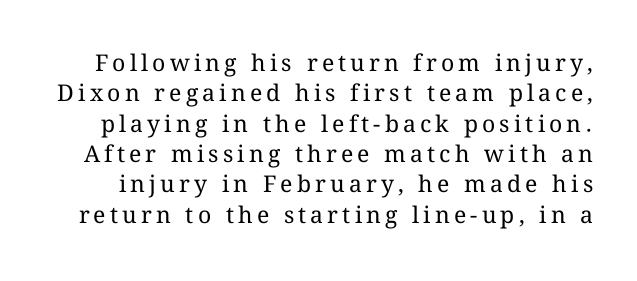
Q: Is the text bold? A: No.
Q: Is the text italic (slanted)? A: No, it is upright.
Q: Is the text underlined? A: No.
Q: Is the spacing between lines tight, normal or loose? A: Normal.
